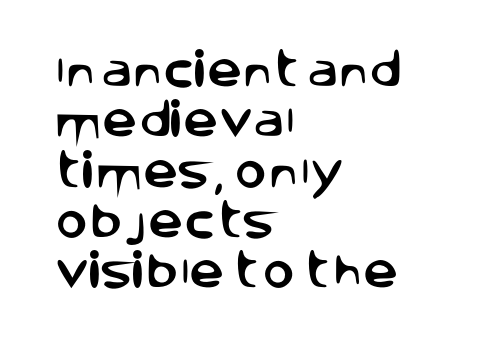
The image shows 39 px sans-serif type, upright; set left-aligned, normal line spacing (1.29x), normal letter spacing, not underlined; low stroke contrast and a large x-height.
